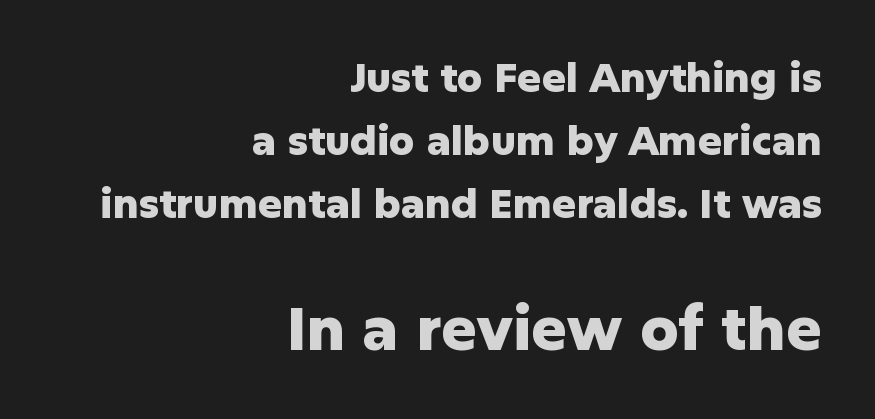
Compared with an ordinary text face, these strokes are far heavier — a full bold. This is the regular roman posture of the typeface. Casual observation: everything's shoved over to the right. You can tell from the bare stems that sans-serif type was used. The letters advance in unequal steps, a hallmark of proportional type. Caption: upper text group reduced, lower text group enlarged.
